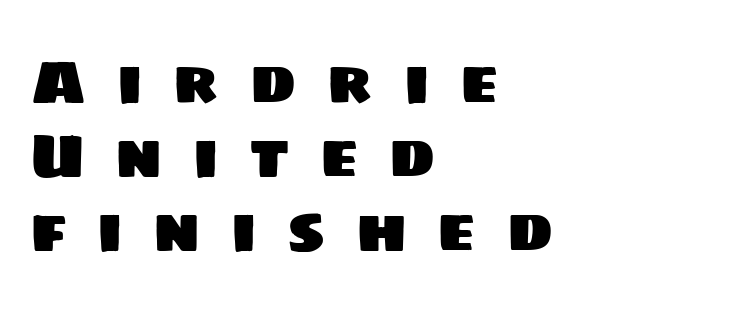
Q: Is the typeface a serif or a sans-serif typeface? A: Sans-serif.
Q: Is the text underlined? A: No.
Q: How is the paragraph aligned? A: Left-aligned.
Q: Is the spacing between letters normal or unusually wide? A: Unusually wide.
Q: Width (condensed, normal, or wide)? A: Normal.
Q: Stroke contrast? A: Low.
Q: x-height? A: Large.
Q: Monospaced? A: No.
